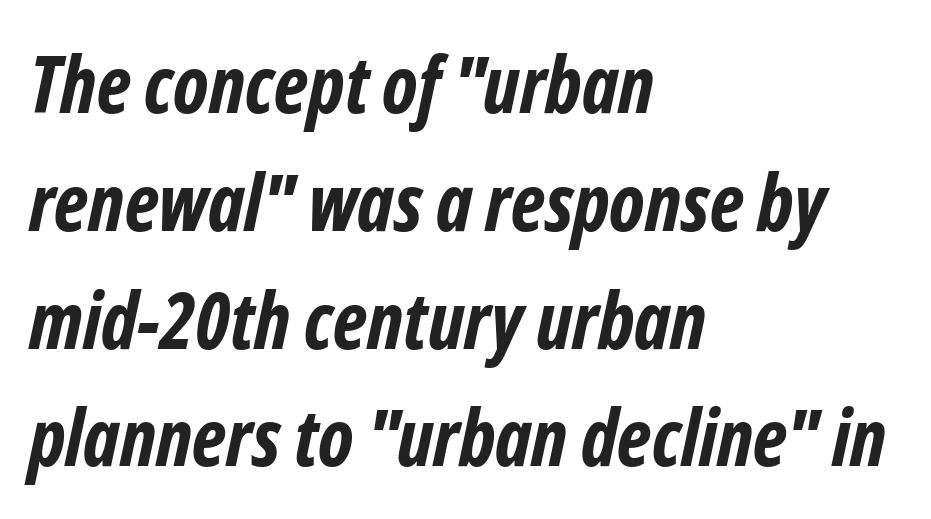
Where is the straight margin? On the left. Typographic density is high because the face is bold. No extra tracking has been applied to these lines. Descenders hang freely into open space. Leading matches the norm, producing a regular column.
